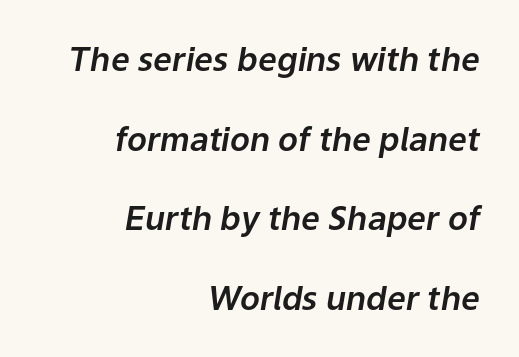
{"italic": "yes", "lean": "right", "slant_degrees": 9, "width": "normal", "stroke_contrast": "low", "x_height": "medium", "monospaced": "no", "underline": "no", "align": "right", "line_spacing": "loose", "line_spacing_ratio": 2.41, "letter_spacing": "normal", "letter_spacing_em": 0.0, "glyph_px": 33}
